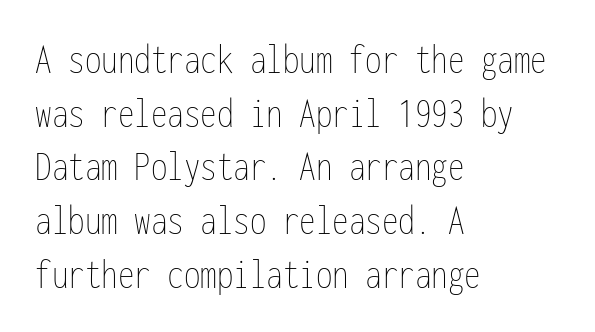
{"italic": "no", "bold": "no", "weight": "thin", "width": "condensed", "stroke_contrast": "low", "x_height": "medium", "monospaced": "yes", "underline": "no", "align": "left", "line_spacing_ratio": 1.22, "letter_spacing": "normal", "letter_spacing_em": 0.0, "glyph_px": 44}
